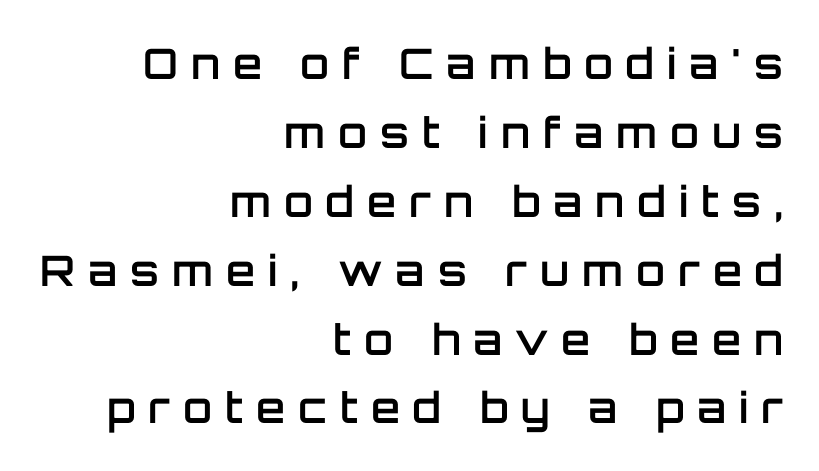
{"serif": "no", "italic": "no", "bold": "semi", "weight": "semibold", "width": "normal", "stroke_contrast": "low", "x_height": "large", "monospaced": "no", "underline": "no", "align": "right", "line_spacing": "normal", "line_spacing_ratio": 1.64, "letter_spacing": "wide", "letter_spacing_em": 0.31, "glyph_px": 42}
